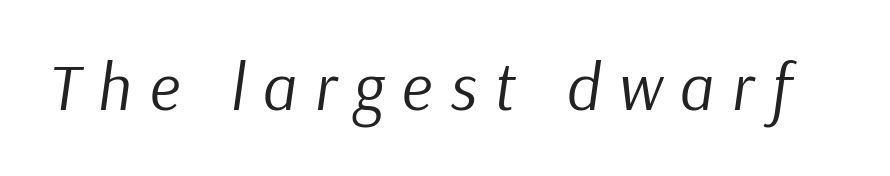
The image shows 66 px regular-weight type, italic (leaning right); set unusually wide letter spacing (+0.27 em), not underlined; low stroke contrast and a medium x-height.
